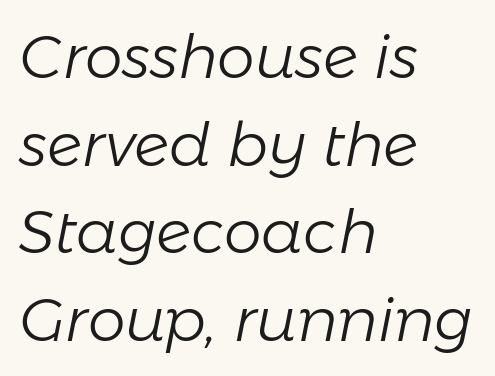
Spacing verdict: proportional, widths tailored to each character. No letter is thick-stroked: the sample isn't bold. Tall strokes in this sample are angled rather than plumb. Notice how descenders clear the ascenders below comfortably — that's standard leading.
